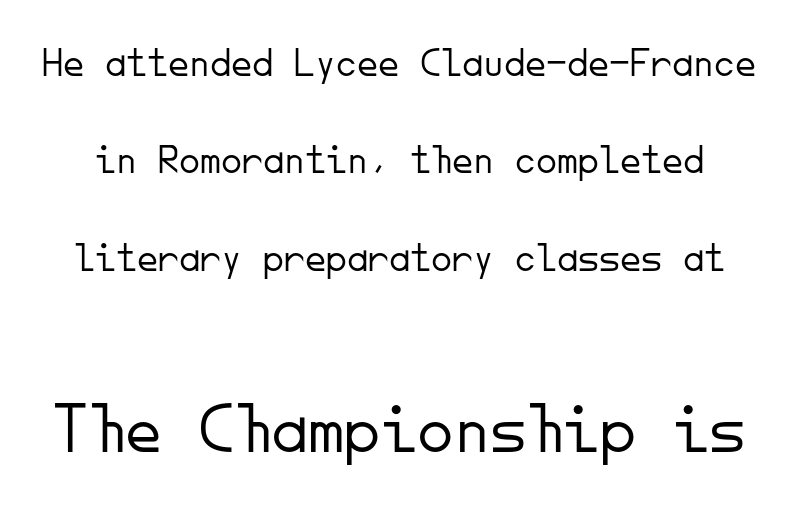
Is this a heavy cut? Hardly; it is regular or lighter. There is no visible air inserted between adjacent glyphs. The words here are not underlined. A typesetter would mark this as roman, not italic. The emphasis by scale lands on block number two, below.
